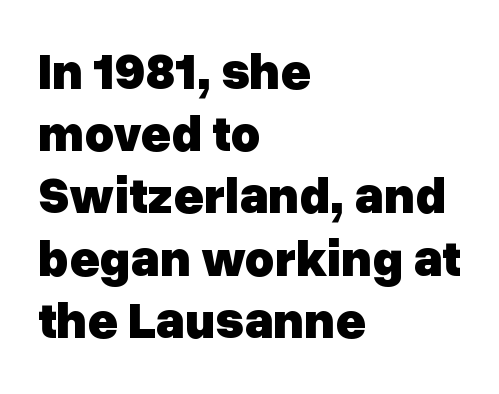
A full-strength bold gives these letters their thick strokes. Inter-character spacing is left at the font's built-in metrics. The face used here is proportionally spaced, like ordinary book or web type. Underline: absent. This is roman type, the default non-slanted kind. A sans-serif font was chosen for this passage.
